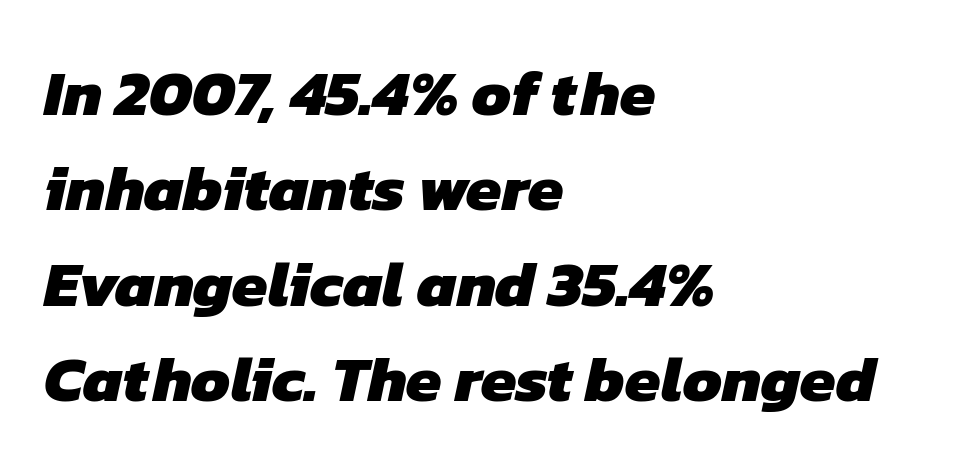
Each letter keeps its own natural width here, so spacing adapts to shape. Compared with a centered layout, this one pins lines to the left instead. Heavy, bold letterforms. How are the letters spaced? Ordinarily, with no added tracking. Plain, unruled lines of type. A typesetter would label this face a sans.
